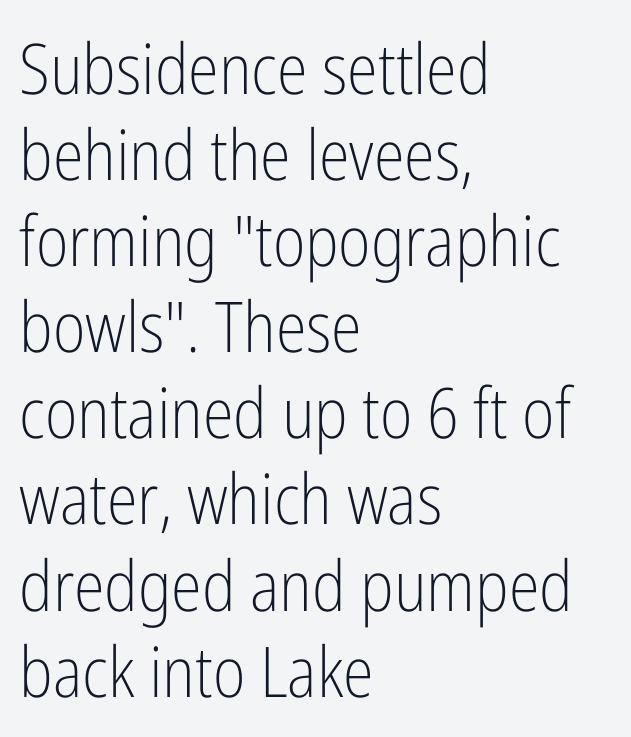
The glyphs in this specimen are sans serif. This reads as an unemphasized weight, regular at the heaviest. This sample uses an upright cut, with every glyph sitting square on the baseline. The strip under each line holds only bare page.
